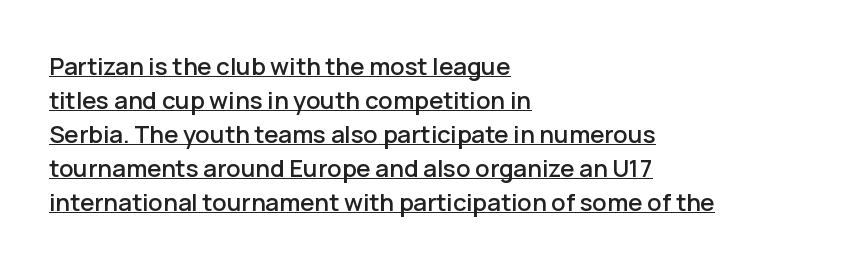
Short note: letters normally spaced. The block of text has a typical density, with ordinary space between rows. Horizontal alignment here is leftward, the default for most running prose. The font's upright variant was chosen for this text. Underline: present.
